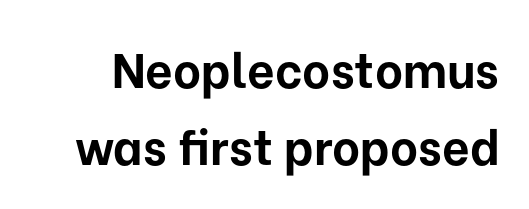
The image shows 48 px bold sans-serif type, upright; set normal line spacing (1.61x), normal letter spacing, not underlined; low stroke contrast and a medium x-height.
